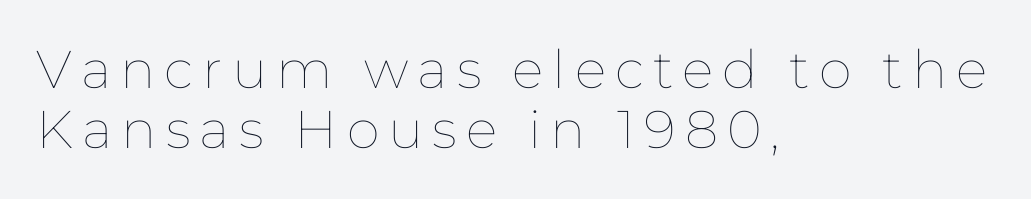
{"italic": "no", "bold": "no", "weight": "thin", "width": "normal", "stroke_contrast": "low", "x_height": "medium", "monospaced": "no", "underline": "no", "align": "left", "line_spacing": "tight", "line_spacing_ratio": 1.14, "glyph_px": 53}
